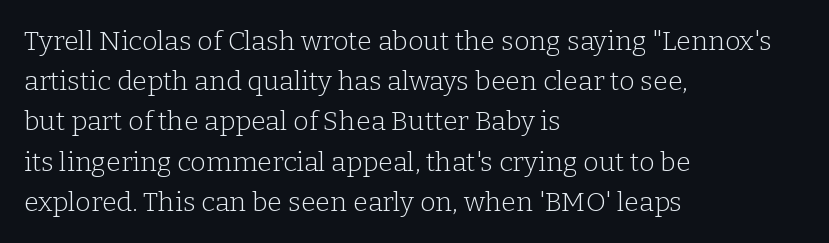
The image shows 27 px text type, upright; set left-aligned, normal line spacing (1.49x), normal letter spacing, not underlined.
